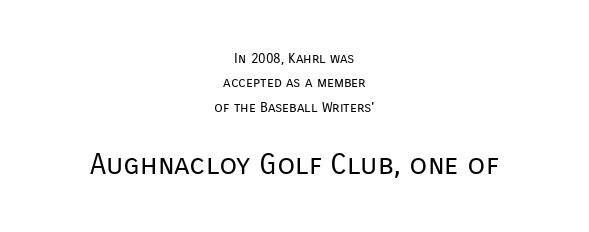
The image shows 29 px regular-weight sans-serif type, upright; set centered, line spacing 1.75x, normal letter spacing, not underlined; the second (bottom) block is 2.07x larger; low stroke contrast and a medium x-height.
